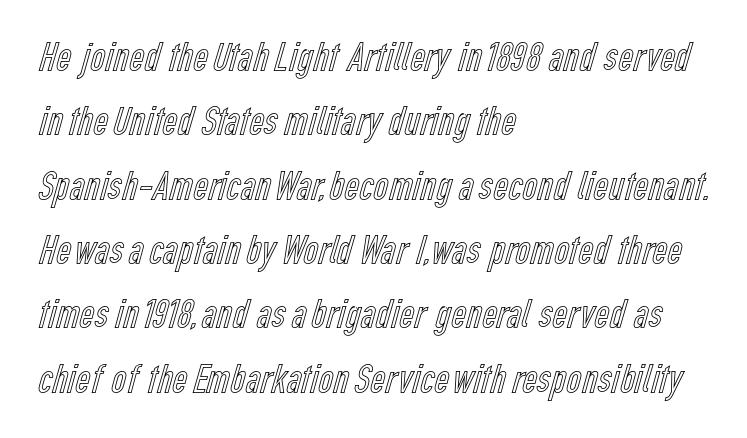
{"width": "condensed", "x_height": "medium", "monospaced": "no", "underline": "no", "align": "left", "line_spacing": "normal", "line_spacing_ratio": 1.57, "letter_spacing": "normal", "letter_spacing_em": 0.0, "glyph_px": 41}
